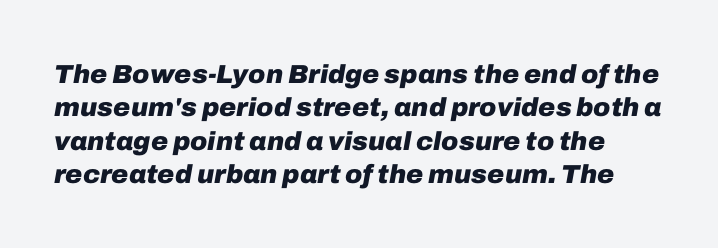
{"italic": "yes", "lean": "right", "slant_degrees": 10, "bold": "yes", "underline": "no", "line_spacing": "normal", "line_spacing_ratio": 1.28, "letter_spacing": "normal", "letter_spacing_em": 0.0, "glyph_px": 26}
